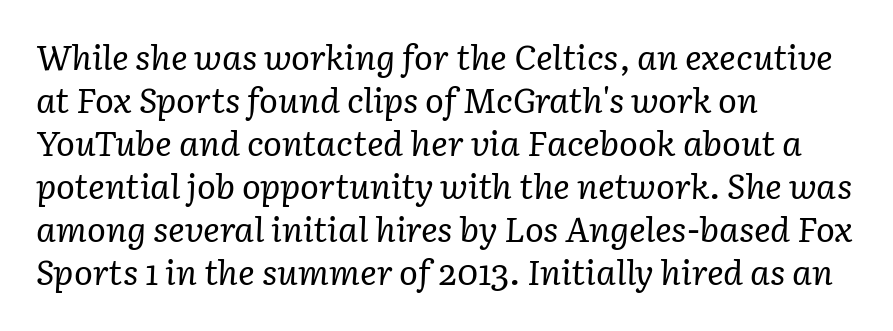
Is the type slanted? Yes — the strokes lean at a clear angle. Serif or sans? Serif — the stroke terminals have little feet. The rag falls on the right side of this text block. Think of a printed novel: that variable character pitch is what you see here.
